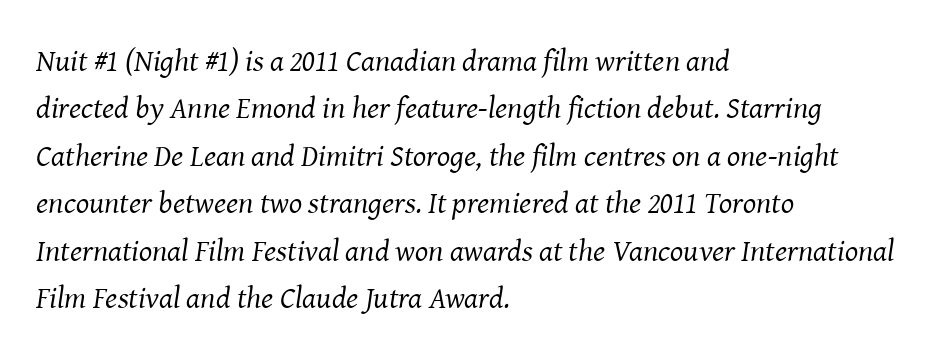
Q: Is the text bold? A: No.
Q: Is the text italic (slanted)? A: Yes, it leans right by about 8 degrees.
Q: Is the typeface a serif or a sans-serif typeface? A: Serif.
Q: Is the text underlined? A: No.
Q: How is the paragraph aligned? A: Left-aligned.
Q: Is the spacing between letters normal or unusually wide? A: Normal.
Q: Is the spacing between lines tight, normal or loose? A: Normal.
Q: Width (condensed, normal, or wide)? A: Normal.
Q: Stroke contrast? A: Medium.
Q: x-height? A: Medium.
Q: Monospaced? A: No.
